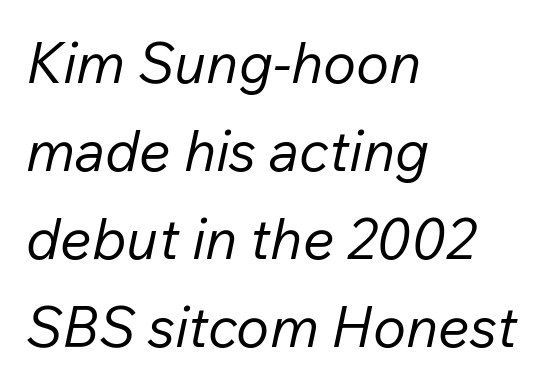
Leftover space on each line is placed entirely after the last word. Regular leading. The foot of each line stays bare and open. The text carries the slant typical of an italic or oblique font. The passage shown is not bold in any degree.
